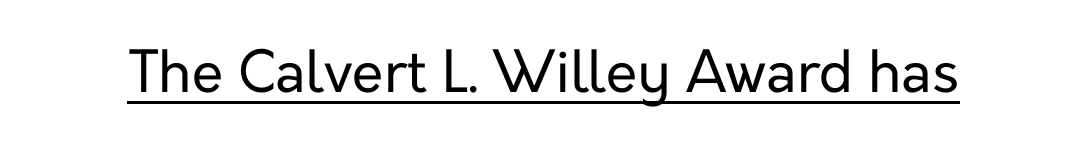
{"serif": "no", "italic": "no", "bold": "no", "weight": "regular", "width": "normal", "stroke_contrast": "low", "x_height": "medium", "monospaced": "no", "underline": "yes", "letter_spacing": "normal", "letter_spacing_em": 0.0, "glyph_px": 57}
